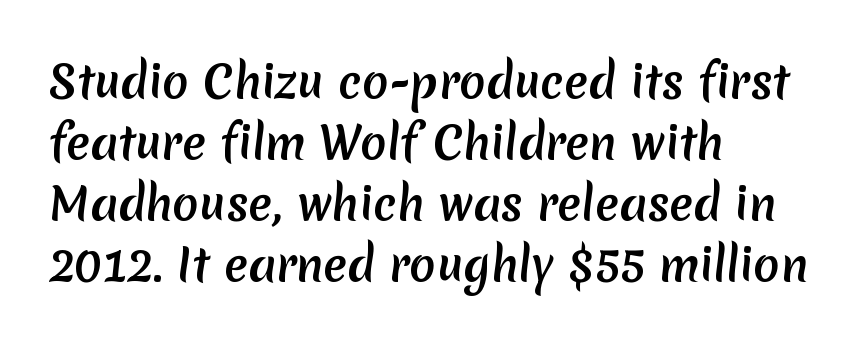
{"serif": "no", "bold": "yes", "weight": "semibold", "width": "normal", "stroke_contrast": "low", "x_height": "medium", "monospaced": "no", "underline": "no", "align": "left", "line_spacing": "normal", "line_spacing_ratio": 1.39, "letter_spacing": "normal", "letter_spacing_em": 0.0, "glyph_px": 44}
